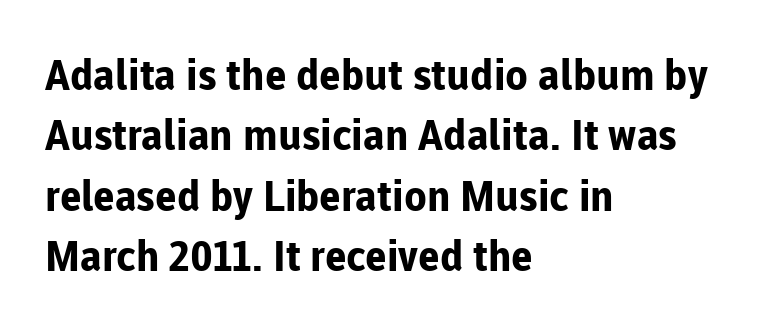
Q: Is the text bold? A: Yes.
Q: Is the text italic (slanted)? A: No, it is upright.
Q: Is the typeface a serif or a sans-serif typeface? A: Sans-serif.
Q: Is the text underlined? A: No.
Q: How is the paragraph aligned? A: Left-aligned.
Q: Is the spacing between letters normal or unusually wide? A: Normal.
Q: Is the spacing between lines tight, normal or loose? A: Normal.
Q: Width (condensed, normal, or wide)? A: Normal.
Q: Stroke contrast? A: Low.
Q: x-height? A: Medium.
Q: Monospaced? A: No.
